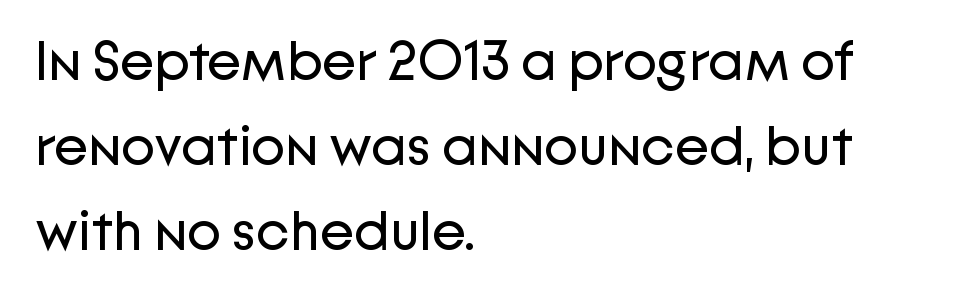
The lines sit at an ordinary, default distance from one another. Nope, not italic — everything's standing straight. Are there feet on the stems? There aren't — it's a sans. Compared with a typical body face, this is equally light or lighter still.
